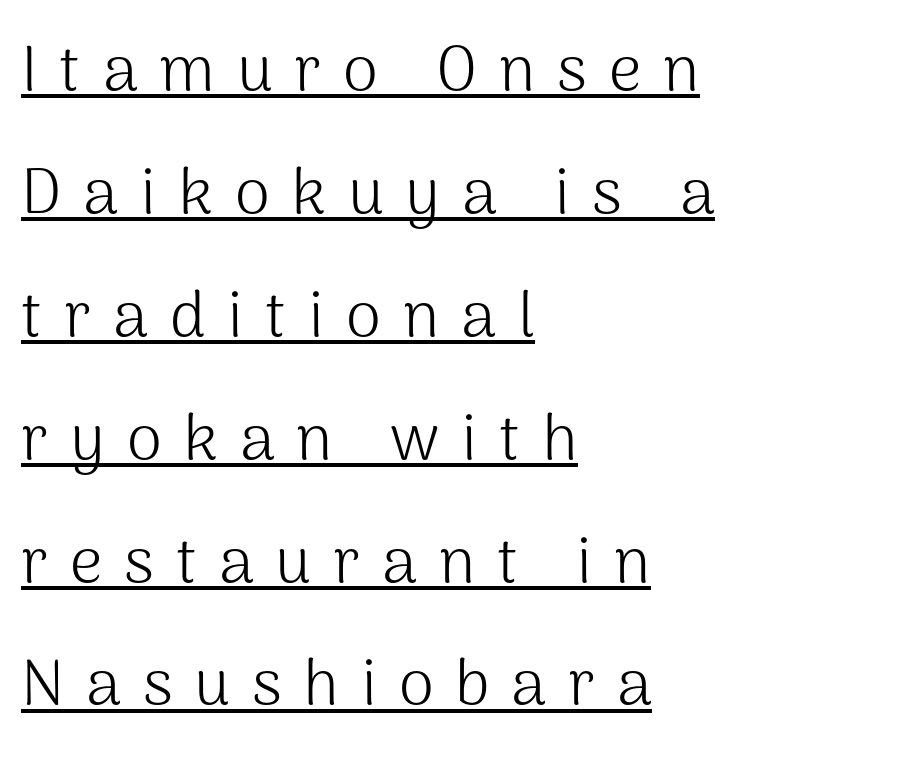
Q: Is the text bold? A: No.
Q: Is the text italic (slanted)? A: No, it is upright.
Q: Is the typeface a serif or a sans-serif typeface? A: Sans-serif.
Q: Is the text underlined? A: Yes.
Q: How is the paragraph aligned? A: Left-aligned.
Q: Is the spacing between letters normal or unusually wide? A: Unusually wide.
Q: Is the spacing between lines tight, normal or loose? A: Loose.
Q: Width (condensed, normal, or wide)? A: Normal.
Q: Stroke contrast? A: Medium.
Q: x-height? A: Medium.
Q: Monospaced? A: No.
